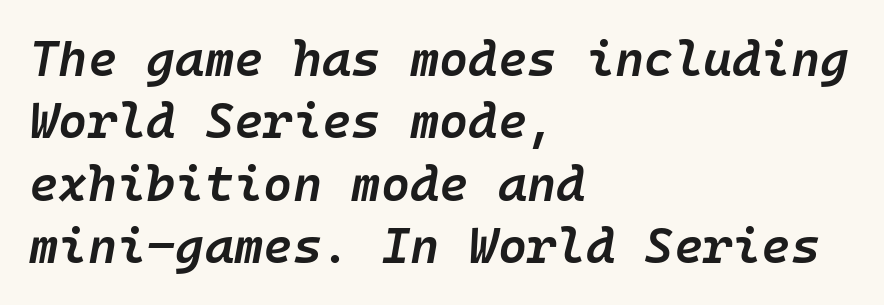
Q: Is the text bold? A: Semi-bold.
Q: Is the text italic (slanted)? A: Yes, it leans right by about 10 degrees.
Q: Is the text underlined? A: No.
Q: How is the paragraph aligned? A: Left-aligned.
Q: Is the spacing between letters normal or unusually wide? A: Normal.
Q: Is the spacing between lines tight, normal or loose? A: Normal.
Q: Width (condensed, normal, or wide)? A: Normal.
Q: Stroke contrast? A: Low.
Q: x-height? A: Medium.
